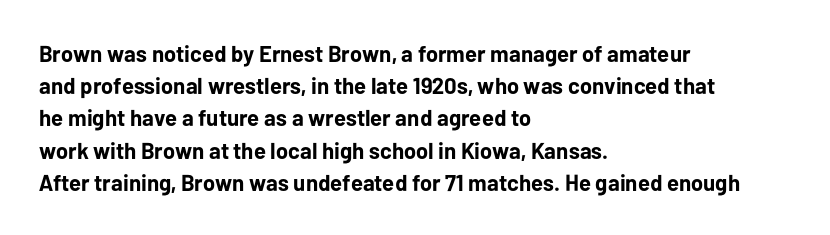
{"italic": "no", "bold": "yes", "underline": "no", "align": "left", "line_spacing": "normal", "line_spacing_ratio": 1.4, "letter_spacing": "normal", "letter_spacing_em": 0.0, "glyph_px": 23}
